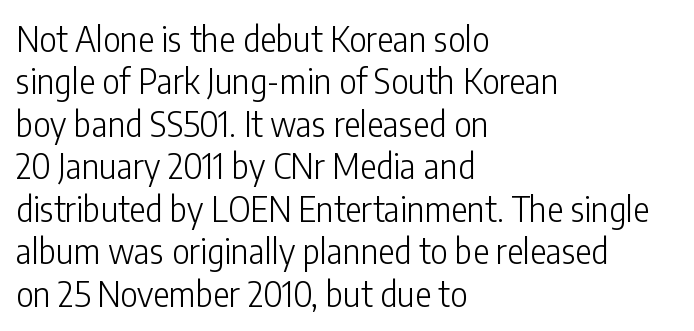
No heavy texture on the line: the type isn't bold. Plain, unruled lines of type. The passage shown is typeset with a sans-serif family. The lettering holds an erect, upright posture throughout. Line starts are locked; line ends wander.
